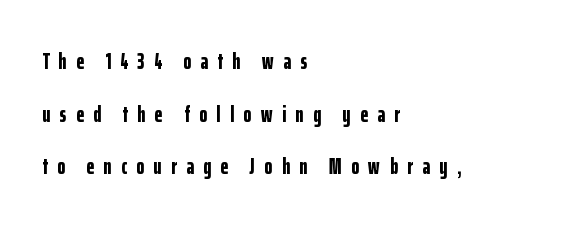
{"italic": "no", "bold": "yes", "underline": "no", "align": "left", "line_spacing": "loose", "line_spacing_ratio": 2.29, "letter_spacing": "wide", "letter_spacing_em": 0.42, "glyph_px": 23}
